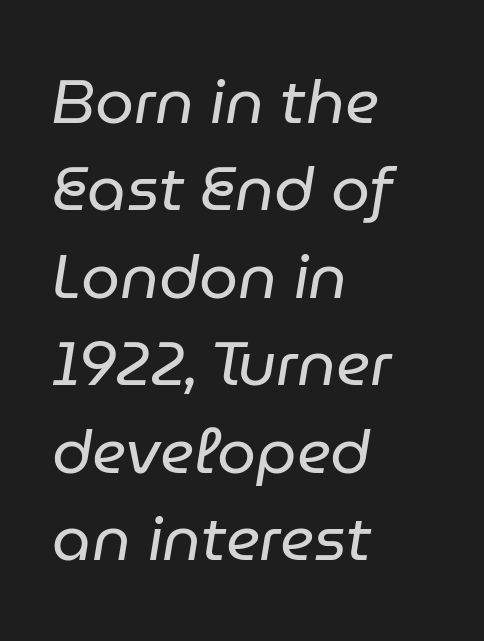
No letter is thick-stroked: the sample isn't bold. Proportional: the letters do not fall into vertical columns. The designer left line spacing at the default. Has an underline been added? It has not.
